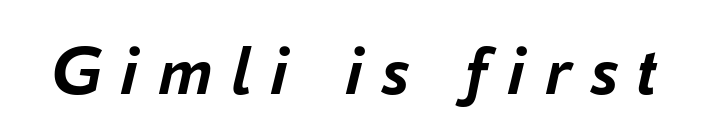
This rendering widens character spacing well past its baseline value. The whole block is typeset with a tilt. A full-strength bold gives these letters their thick strokes. Think of a printed novel: that variable character pitch is what you see here. The baseline area is clear.
